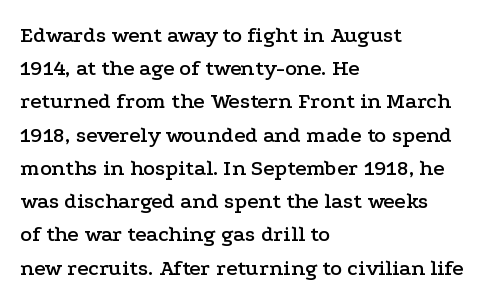
{"italic": "no", "underline": "no", "align": "left", "line_spacing": "normal", "line_spacing_ratio": 1.51, "letter_spacing": "normal", "letter_spacing_em": 0.0, "glyph_px": 22}
